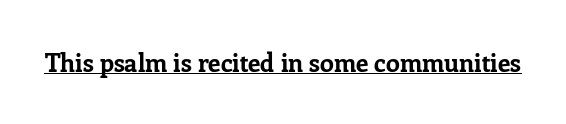
{"italic": "no", "bold": "yes", "underline": "yes", "letter_spacing": "normal", "letter_spacing_em": 0.0, "glyph_px": 25}
